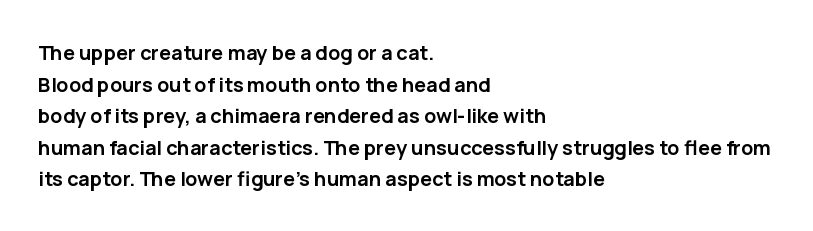
{"italic": "no", "bold": "yes", "underline": "no", "align": "left", "line_spacing": "normal", "line_spacing_ratio": 1.58, "letter_spacing": "normal", "letter_spacing_em": 0.0, "glyph_px": 20}
